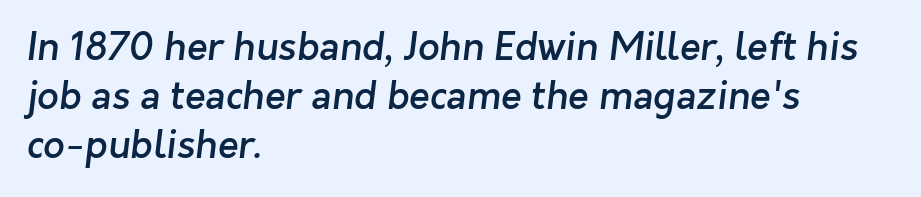
Firm but not heavy-handed strokes: this text is semibold. The type family on display is of the sans-serif kind. Whoever set this chose a conventional vertical rhythm. Descenders hang freely into open space. The paragraph has a hard left edge and a soft right edge.
